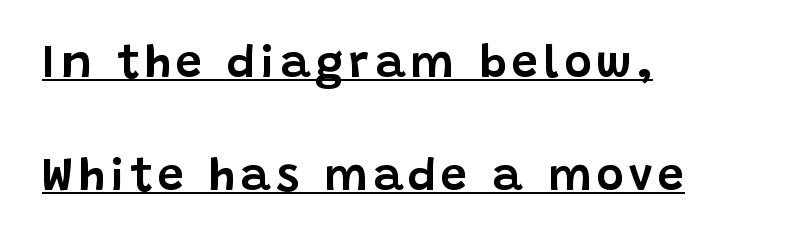
Q: Is the text italic (slanted)? A: No, it is upright.
Q: Is the typeface a serif or a sans-serif typeface? A: Sans-serif.
Q: Is the text underlined? A: Yes.
Q: How is the paragraph aligned? A: Left-aligned.
Q: Is the spacing between lines tight, normal or loose? A: Loose.
Q: Width (condensed, normal, or wide)? A: Normal.
Q: Stroke contrast? A: Low.
Q: x-height? A: Large.
Q: Monospaced? A: No.
